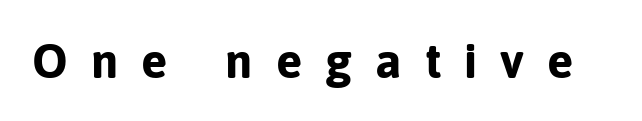
{"serif": "no", "italic": "no", "bold": "yes", "weight": "bold", "width": "normal", "stroke_contrast": "low", "x_height": "medium", "monospaced": "no", "underline": "no", "letter_spacing": "wide", "letter_spacing_em": 0.47, "glyph_px": 49}
